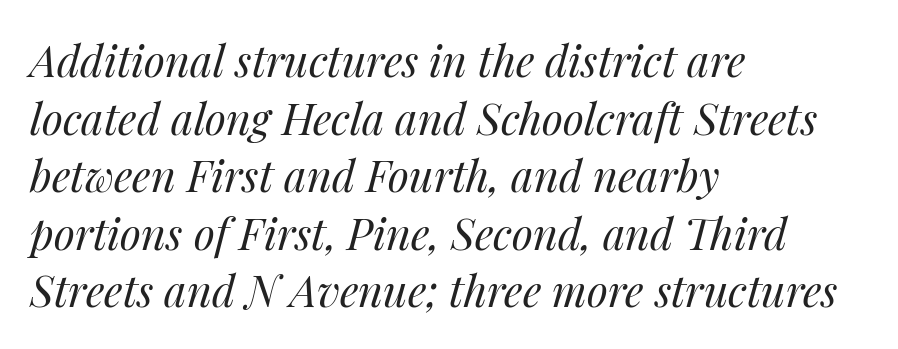
{"italic": "yes", "lean": "right", "slant_degrees": 14, "bold": "no", "weight": "regular", "width": "normal", "stroke_contrast": "medium", "x_height": "medium", "monospaced": "no", "underline": "no", "align": "left", "line_spacing": "normal", "line_spacing_ratio": 1.34, "letter_spacing": "normal", "letter_spacing_em": 0.0, "glyph_px": 43}
